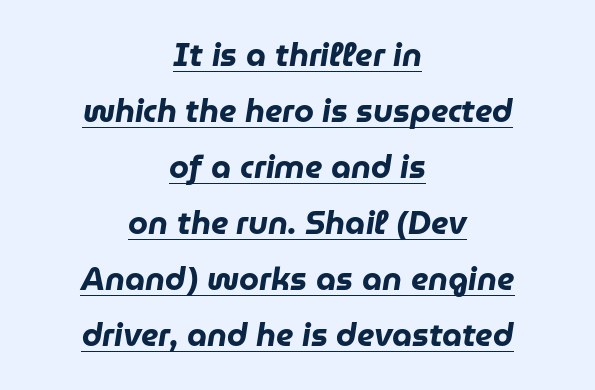
There's an unmistakable incline to the writing here. Visually the block forms a symmetrical silhouette, jagged on both flanks. The sample has been set heavy, in full bold. Inter-character spacing is left at the font's built-in metrics. A typesetter would call this proportional, since set widths differ per character.
